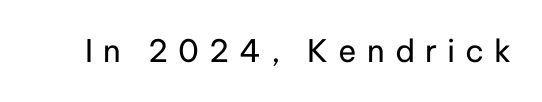
Note the varied advance widths — an 'i' is clearly narrower than an 'm'. Any mark beneath the type? The region is blank. The passage shown has open, widely tracked lettering throughout. Italic: no, the glyphs are upright roman.
